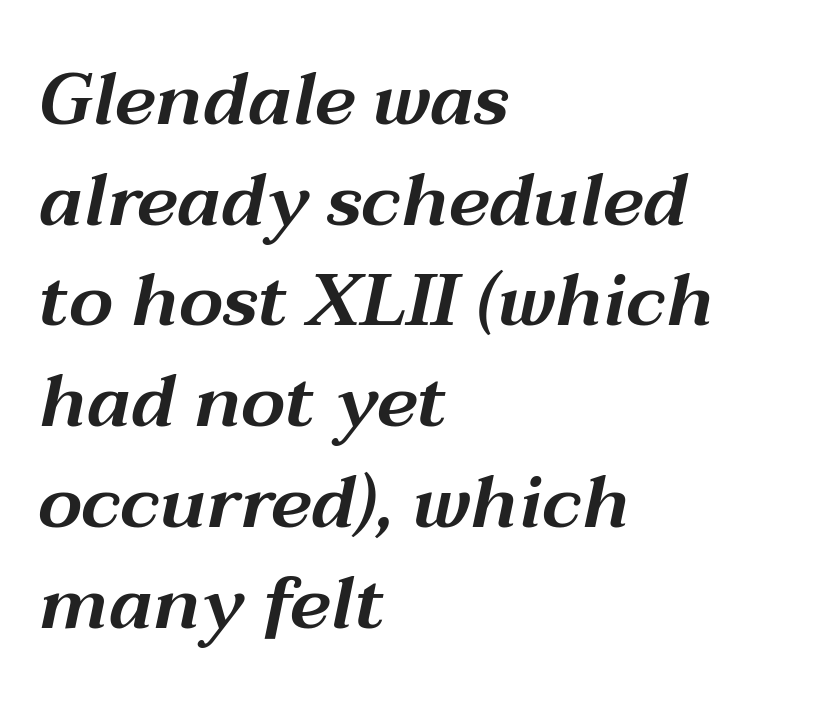
The image shows 73 px wide type, italic (leaning right); set left-aligned, normal line spacing (1.38x), normal letter spacing, not underlined; medium stroke contrast and a medium x-height.
